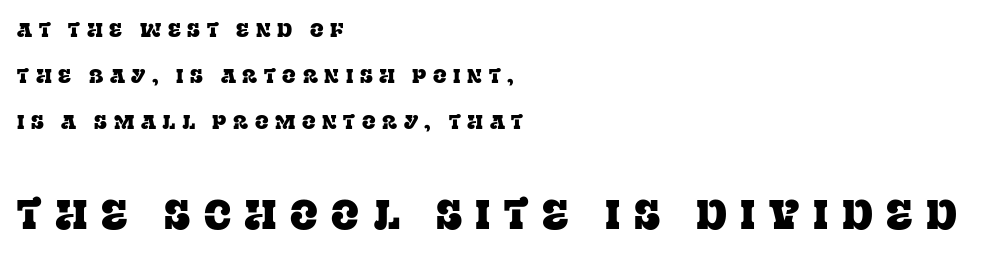
These lines are rendered in a variable-pitch font. This sample is left-justified, so line endings fall wherever the words run out. The letters are spread apart with noticeably loose tracking. The type sits square on the baseline with zero lean. The designer gave the closing block more size than the opening block.
